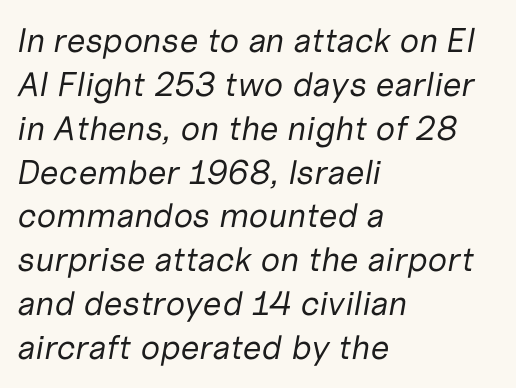
Each letter keeps its own natural width here, so spacing adapts to shape. Does the lettering tilt? It does — this is italic. Check under the words: just untouched page. One glance says typical: line gaps are just what's usual.
